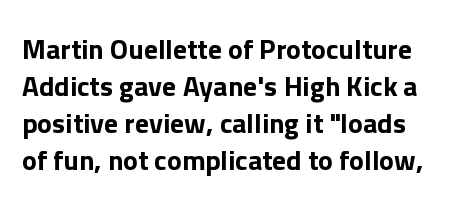
{"serif": "no", "italic": "no", "width": "normal", "stroke_contrast": "low", "x_height": "medium", "monospaced": "no", "underline": "no", "line_spacing": "normal", "line_spacing_ratio": 1.32, "letter_spacing": "normal", "letter_spacing_em": 0.0, "glyph_px": 28}
